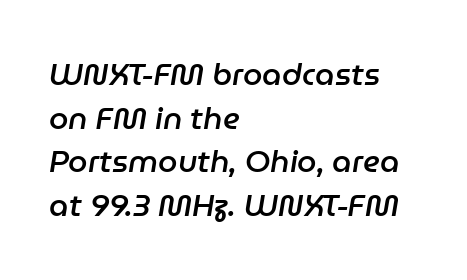
{"italic": "yes", "lean": "right", "slant_degrees": 9, "bold": "semi", "weight": "semibold", "width": "normal", "stroke_contrast": "low", "x_height": "medium", "monospaced": "no", "underline": "no", "align": "left", "line_spacing": "normal", "line_spacing_ratio": 1.41, "letter_spacing": "normal", "letter_spacing_em": 0.0, "glyph_px": 31}
